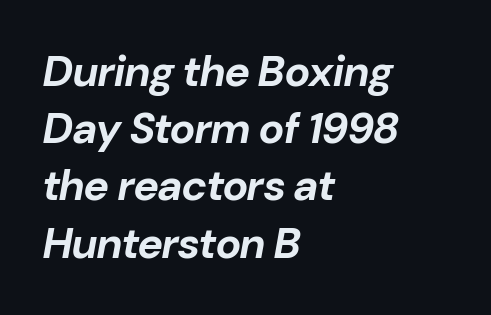
Q: Is the text bold? A: Yes.
Q: Is the text italic (slanted)? A: Yes, it leans right by about 10 degrees.
Q: Is the text underlined? A: No.
Q: How is the paragraph aligned? A: Left-aligned.
Q: Is the spacing between letters normal or unusually wide? A: Normal.
Q: Is the spacing between lines tight, normal or loose? A: Normal.
Q: Width (condensed, normal, or wide)? A: Normal.
Q: Stroke contrast? A: Low.
Q: x-height? A: Medium.
Q: Monospaced? A: No.
